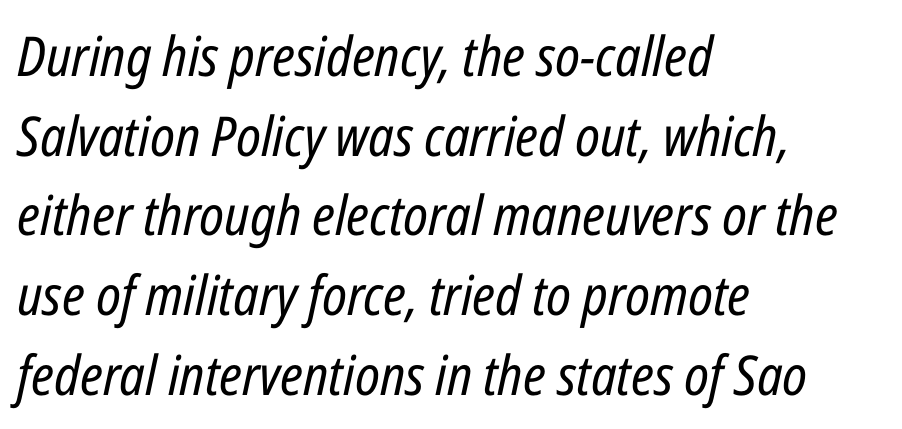
The block of text has a typical density, with ordinary space between rows. Proportional: the letters do not fall into vertical columns. What stands out about the letter spacing? Nothing — it is the standard amount. The passage shown is not bold in any degree.
